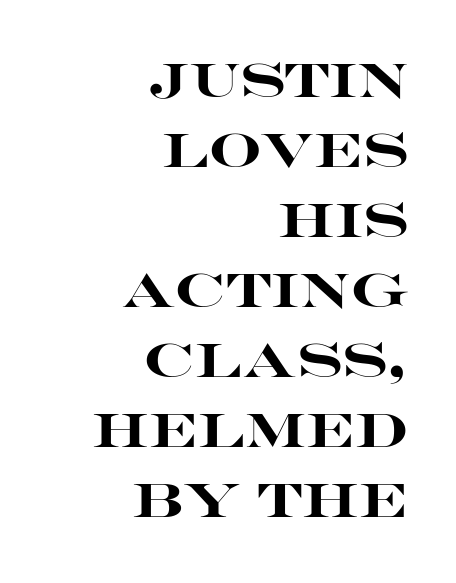
{"italic": "no", "bold": "yes", "weight": "heavy", "width": "wide", "stroke_contrast": "high", "x_height": "large", "monospaced": "no", "underline": "no", "align": "right", "line_spacing": "normal", "line_spacing_ratio": 1.49, "letter_spacing": "normal", "letter_spacing_em": 0.0, "glyph_px": 47}
